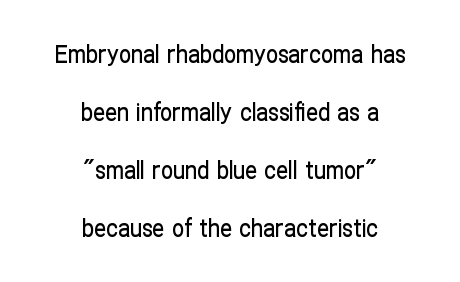
Every row of glyphs is offset so its center matches the block's center. The rendering keeps characters at their native spacing. Every character sits straight up, as roman type does. Glance below the letters and you will spot only blank space. Successive baselines arrive slowly, with a big drop between each.
